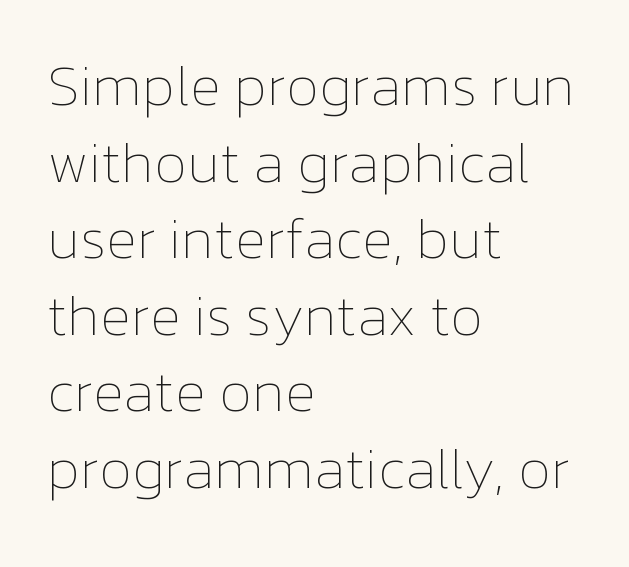
{"italic": "no", "bold": "no", "weight": "thin", "width": "normal", "stroke_contrast": "low", "x_height": "medium", "monospaced": "no", "underline": "no", "align": "left", "line_spacing": "normal", "line_spacing_ratio": 1.32, "letter_spacing": "normal", "letter_spacing_em": 0.0, "glyph_px": 58}
